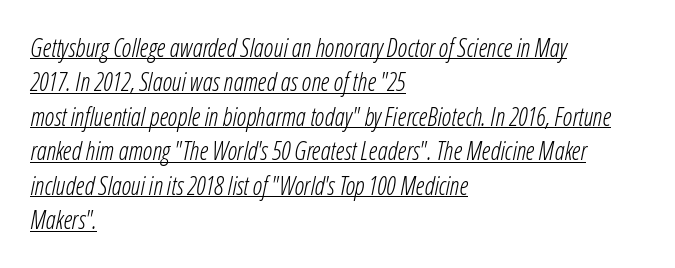
{"italic": "yes", "lean": "right", "slant_degrees": 12, "bold": "no", "underline": "yes", "align": "left", "line_spacing": "normal", "line_spacing_ratio": 1.38, "letter_spacing": "normal", "letter_spacing_em": 0.0, "glyph_px": 25}
